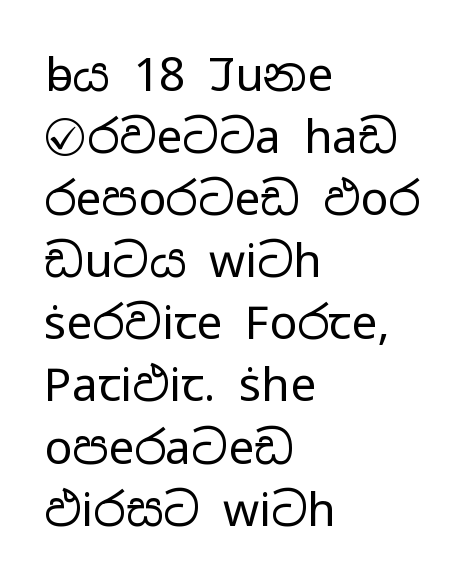
Do the characters align in a grid? No, the font is proportional. This is sans-serif lettering, the kind often seen on screens and signage. Notice how the stems are strictly vertical — no italics here. The letters sit at their default tracking, neither squeezed nor spread.
